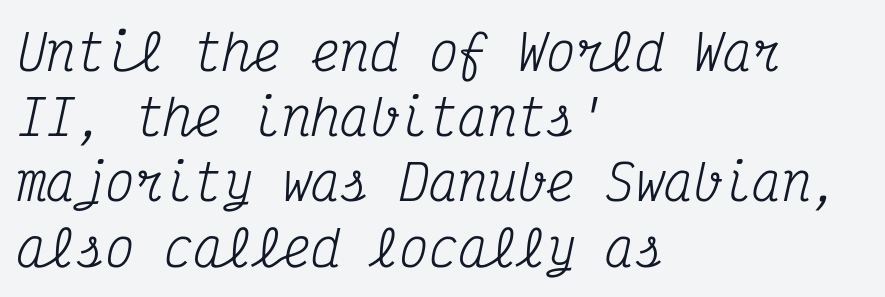
{"serif": "yes", "italic": "yes", "lean": "right", "slant_degrees": 12, "bold": "no", "weight": "regular", "width": "condensed", "stroke_contrast": "medium", "x_height": "medium", "monospaced": "yes", "underline": "no", "align": "left", "line_spacing": "normal", "line_spacing_ratio": 1.33, "letter_spacing": "normal", "letter_spacing_em": 0.0, "glyph_px": 49}
